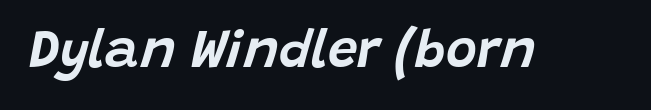
Q: Is the text italic (slanted)? A: Yes, it leans right by about 15 degrees.
Q: Is the text underlined? A: No.
Q: Is the spacing between letters normal or unusually wide? A: Normal.
Q: Width (condensed, normal, or wide)? A: Normal.
Q: Stroke contrast? A: Low.
Q: x-height? A: Large.
Q: Monospaced? A: No.
